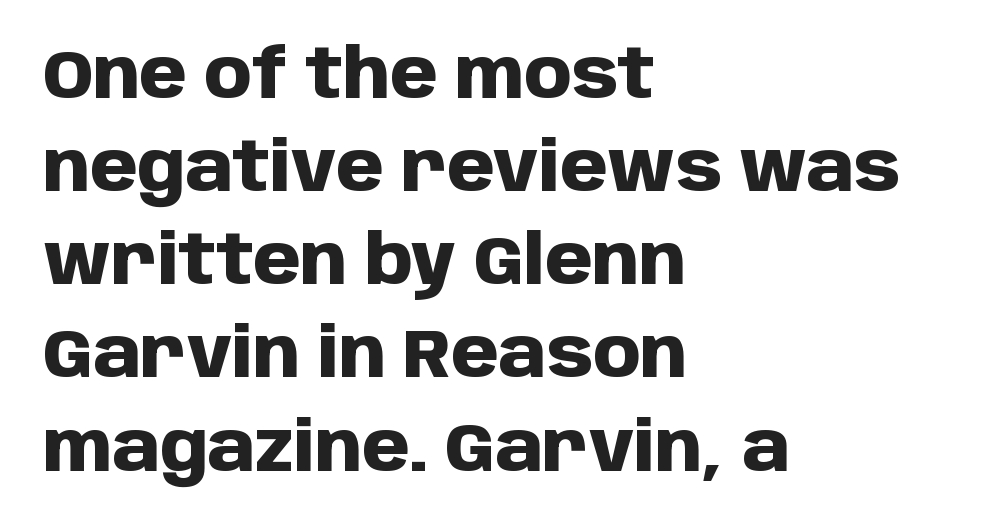
The image shows 68 px heavy sans-serif type, upright; set left-aligned, normal line spacing (1.37x), normal letter spacing, not underlined; low stroke contrast and a large x-height.
